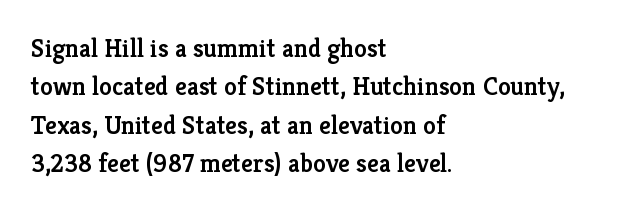
The image shows 26 px text type, upright; set left-aligned, normal line spacing (1.48x), normal letter spacing, not underlined.
